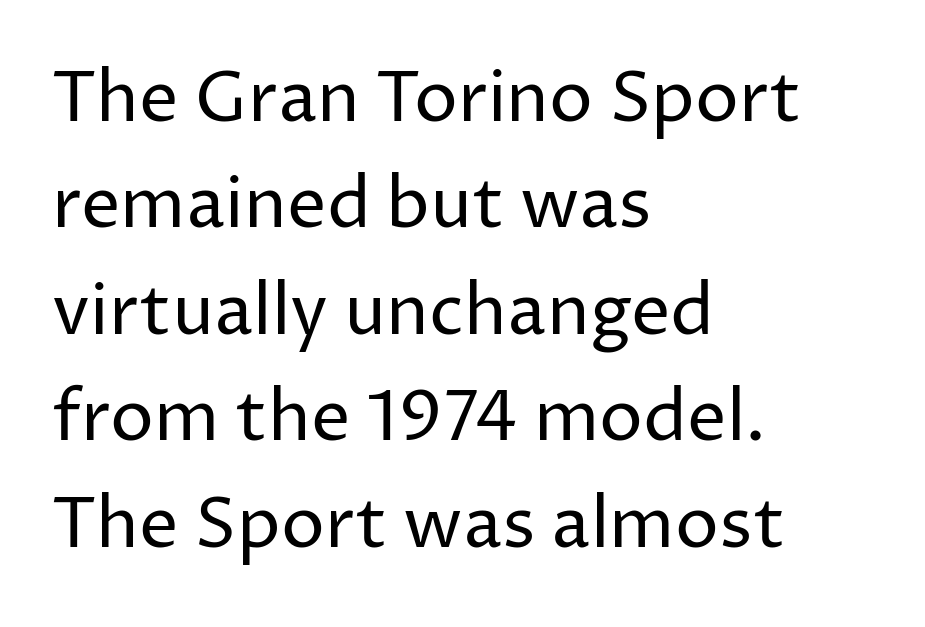
The image shows 70 px regular-weight sans-serif type, upright; set left-aligned, normal line spacing (1.52x), normal letter spacing, not underlined; low stroke contrast and a medium x-height.
